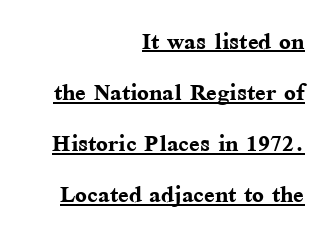
{"serif": "yes", "italic": "no", "bold": "yes", "weight": "semibold", "width": "normal", "stroke_contrast": "medium", "x_height": "medium", "monospaced": "no", "underline": "yes", "align": "right", "line_spacing": "normal", "line_spacing_ratio": 1.65, "letter_spacing": "normal", "letter_spacing_em": 0.0, "glyph_px": 31}
